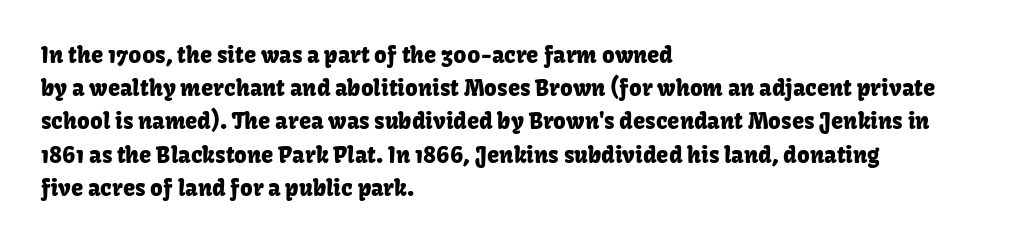
The image shows 22 px text type, upright; set left-aligned, normal line spacing (1.51x), normal letter spacing, not underlined.
